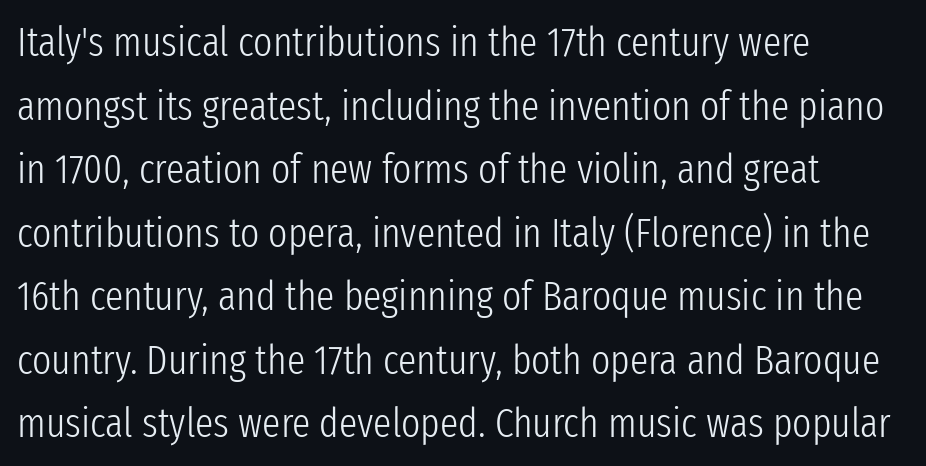
Q: Is the text bold? A: No.
Q: Is the text italic (slanted)? A: No, it is upright.
Q: Is the typeface a serif or a sans-serif typeface? A: Sans-serif.
Q: Is the text underlined? A: No.
Q: How is the paragraph aligned? A: Left-aligned.
Q: Is the spacing between letters normal or unusually wide? A: Normal.
Q: Is the spacing between lines tight, normal or loose? A: Normal.
Q: Width (condensed, normal, or wide)? A: Condensed.
Q: Stroke contrast? A: Low.
Q: x-height? A: Medium.
Q: Monospaced? A: No.
